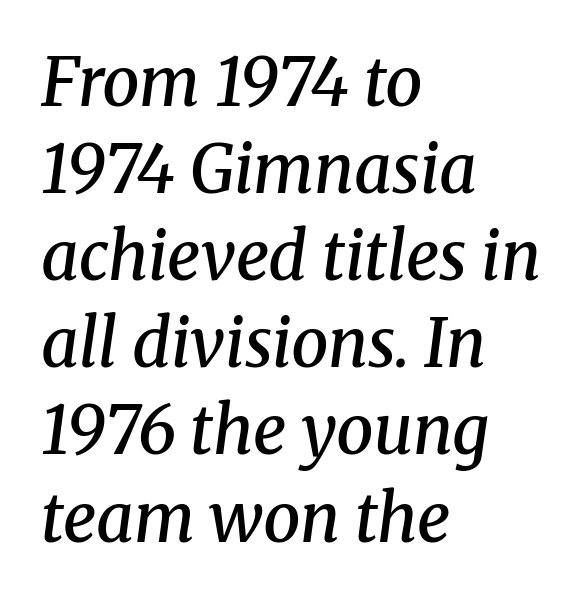
{"serif": "yes", "italic": "yes", "lean": "right", "slant_degrees": 8, "bold": "semi", "weight": "semibold", "width": "normal", "stroke_contrast": "medium", "x_height": "medium", "monospaced": "no", "underline": "no", "align": "left", "line_spacing": "normal", "line_spacing_ratio": 1.32, "letter_spacing": "normal", "letter_spacing_em": 0.0, "glyph_px": 66}
